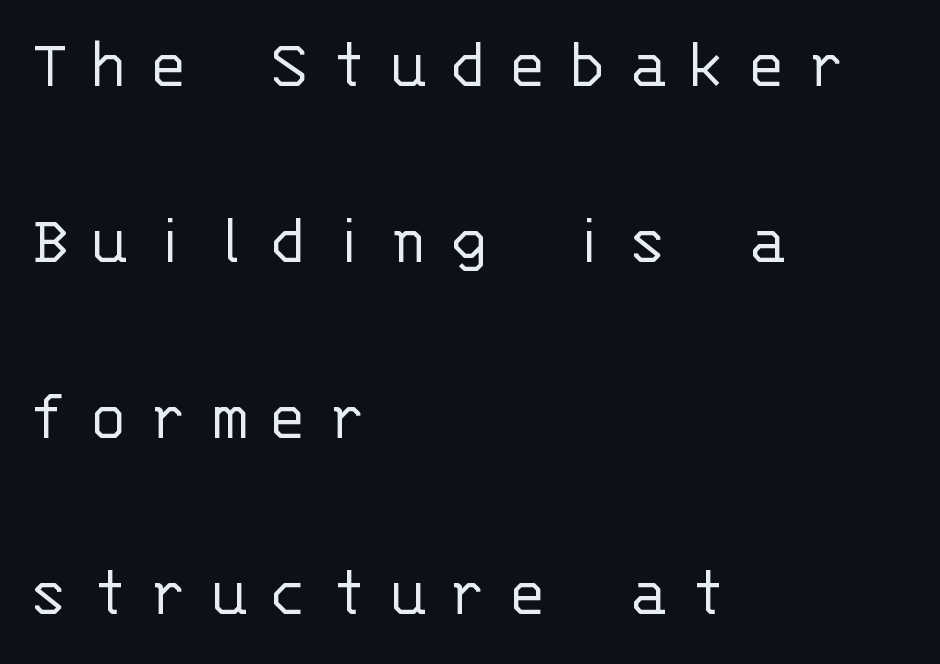
{"serif": "no", "italic": "no", "bold": "no", "weight": "light", "width": "normal", "stroke_contrast": "low", "x_height": "large", "monospaced": "yes", "underline": "no", "align": "left", "line_spacing": "loose", "line_spacing_ratio": 2.41, "letter_spacing": "wide", "letter_spacing_em": 0.28, "glyph_px": 73}
